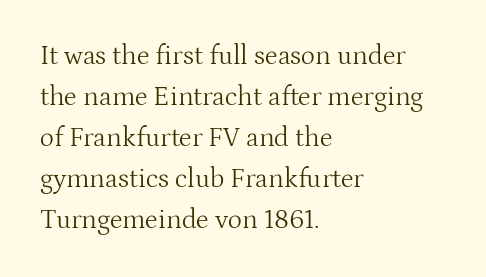
The image shows 27 px text type, upright; set left-aligned, normal line spacing (1.52x), normal letter spacing, not underlined.
